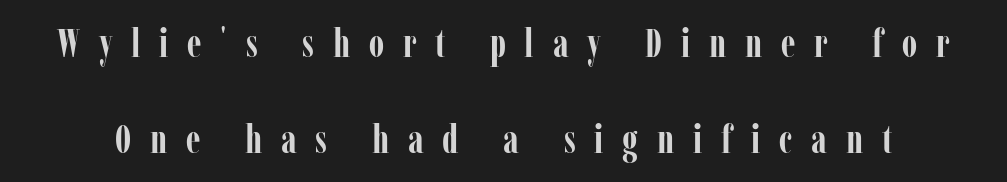
Descenders are the only things crossing below the line. Leading is clearly above the norm, producing a sparse column. Compared with typical body copy, the letter spacing here is much looser. The characters look thick and weighty, a clear bold.
